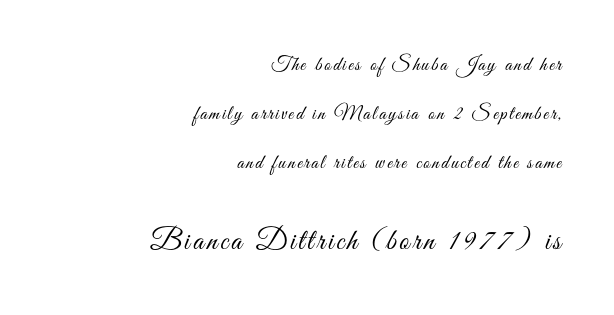
The passage is arranged like a letterhead date or caption credit — flush right. Check where the strokes stop: nothing finishes them off — pure sans. Here the designer chose a conventional face with non-uniform glyph widths. Rows of type keep a wide berth in the vertical direction.
